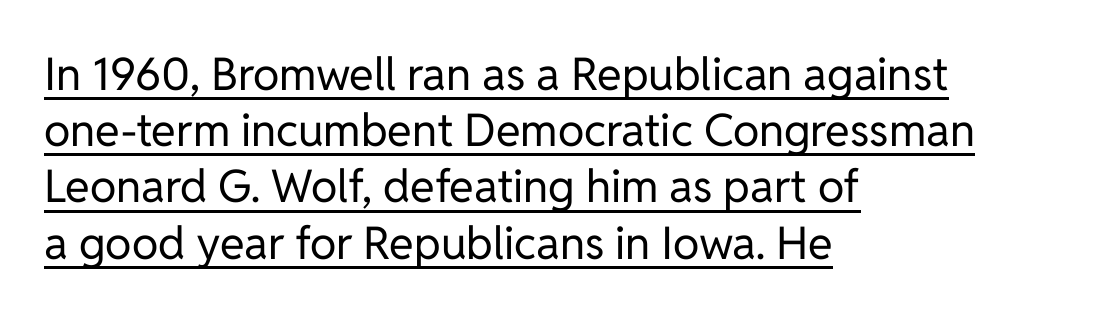
{"serif": "no", "italic": "no", "bold": "no", "weight": "regular", "width": "normal", "stroke_contrast": "low", "x_height": "medium", "monospaced": "no", "underline": "yes", "align": "left", "line_spacing": "normal", "line_spacing_ratio": 1.25, "letter_spacing": "normal", "letter_spacing_em": 0.0, "glyph_px": 45}
